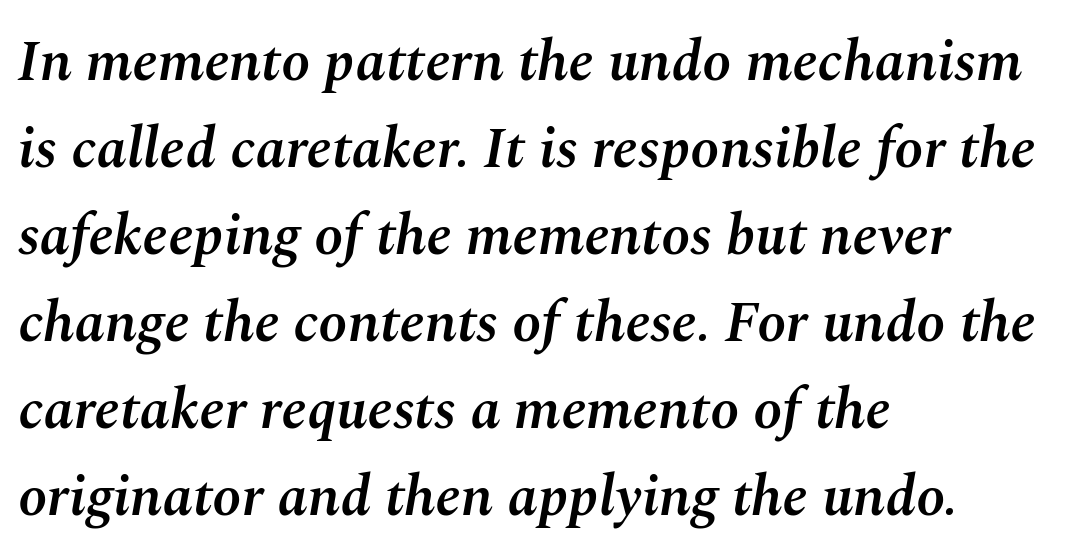
Q: Is the text bold? A: Semi-bold.
Q: Is the text italic (slanted)? A: Yes, it leans right by about 10 degrees.
Q: Is the text underlined? A: No.
Q: How is the paragraph aligned? A: Left-aligned.
Q: Is the spacing between letters normal or unusually wide? A: Normal.
Q: Is the spacing between lines tight, normal or loose? A: Normal.
Q: Width (condensed, normal, or wide)? A: Normal.
Q: Stroke contrast? A: Medium.
Q: x-height? A: Medium.
Q: Monospaced? A: No.
